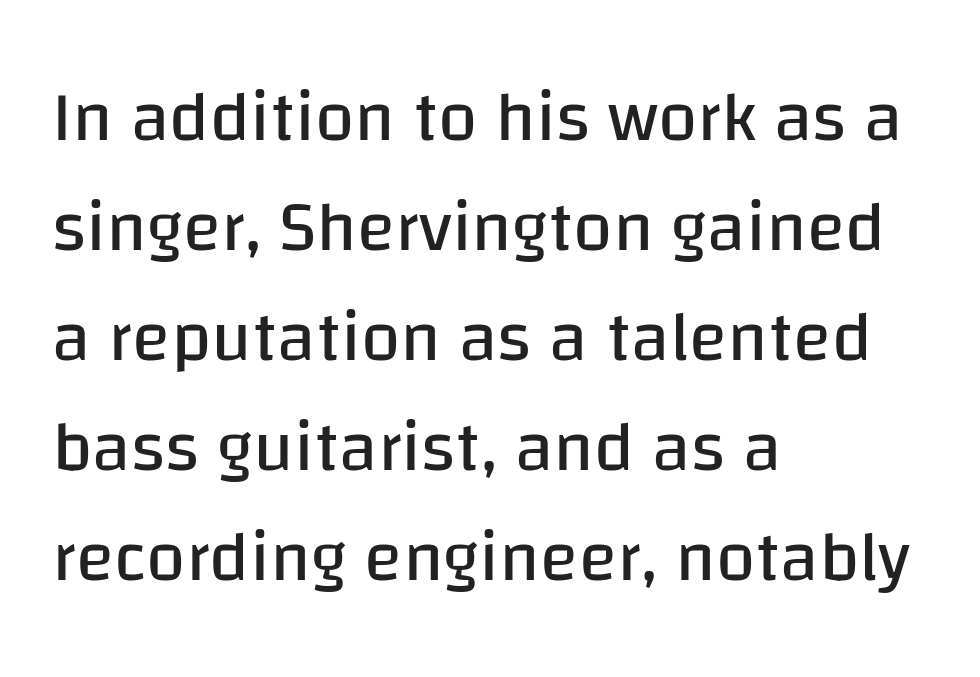
Q: Is the text bold? A: No.
Q: Is the text italic (slanted)? A: No, it is upright.
Q: Is the typeface a serif or a sans-serif typeface? A: Sans-serif.
Q: Is the text underlined? A: No.
Q: How is the paragraph aligned? A: Left-aligned.
Q: Is the spacing between letters normal or unusually wide? A: Normal.
Q: Is the spacing between lines tight, normal or loose? A: Normal.
Q: Width (condensed, normal, or wide)? A: Normal.
Q: Stroke contrast? A: Low.
Q: x-height? A: Large.
Q: Monospaced? A: No.
